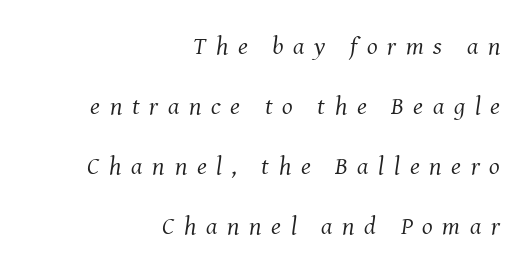
If you drew a line through each stem, it would be angled. The rendering inserts visible extra space after every character. The font sits on the lighter half of the weight spectrum, regular included. The gap between lines stays unmarked. A student would call this right alignment; a typographer would say flush right, rag left.
